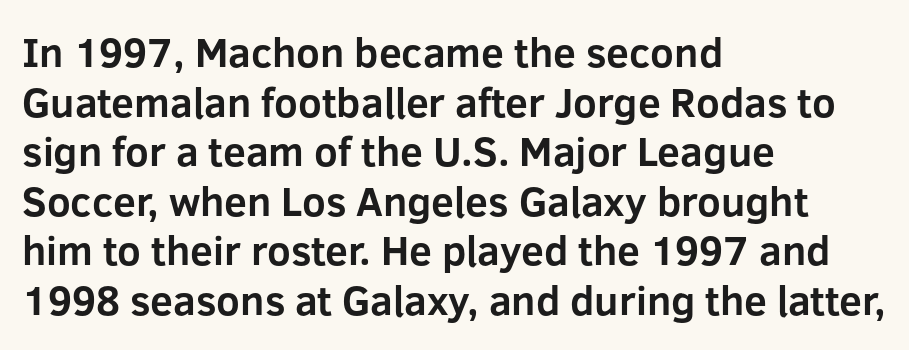
Q: Is the text bold? A: Yes.
Q: Is the text italic (slanted)? A: No, it is upright.
Q: Is the typeface a serif or a sans-serif typeface? A: Sans-serif.
Q: Is the text underlined? A: No.
Q: How is the paragraph aligned? A: Left-aligned.
Q: Is the spacing between letters normal or unusually wide? A: Normal.
Q: Width (condensed, normal, or wide)? A: Normal.
Q: Stroke contrast? A: Low.
Q: x-height? A: Medium.
Q: Monospaced? A: No.
